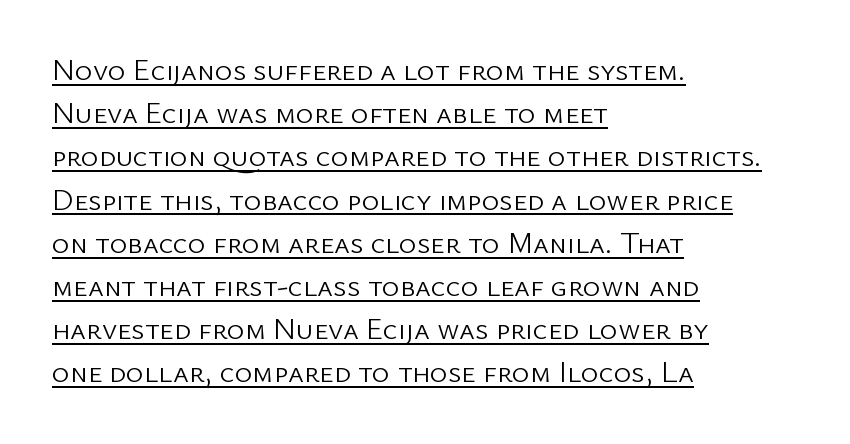
{"serif": "no", "italic": "no", "bold": "no", "weight": "light", "width": "normal", "stroke_contrast": "low", "x_height": "medium", "monospaced": "no", "underline": "yes", "align": "left", "line_spacing": "normal", "line_spacing_ratio": 1.44, "letter_spacing": "normal", "letter_spacing_em": 0.0, "glyph_px": 30}
